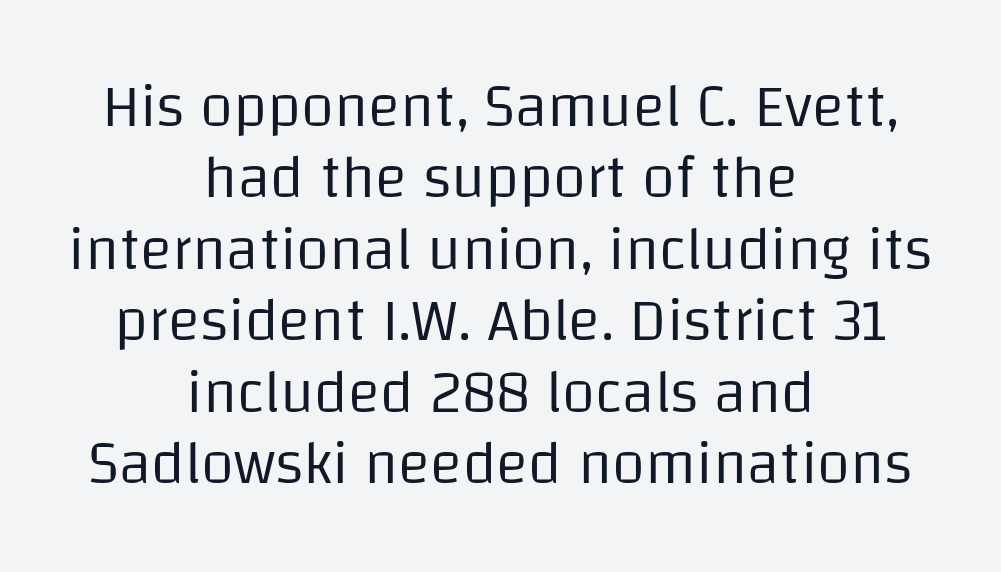
The typesetter chose a symmetrical, centered arrangement here. On a weight scale, this lands at 450 or below. Each letter keeps its own natural width here, so spacing adapts to shape. Letter spacing: default.
